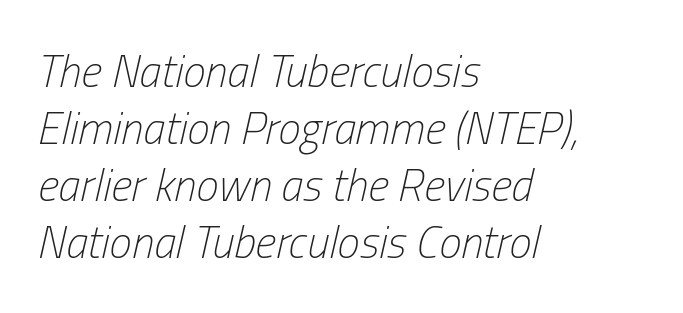
If you drew a ruler down the left edge, every line would touch it. Only glyphs here, with clear space below each row. These lines were composed using italics. Is there much room between lines? A standard amount, neither cramped nor airy.
